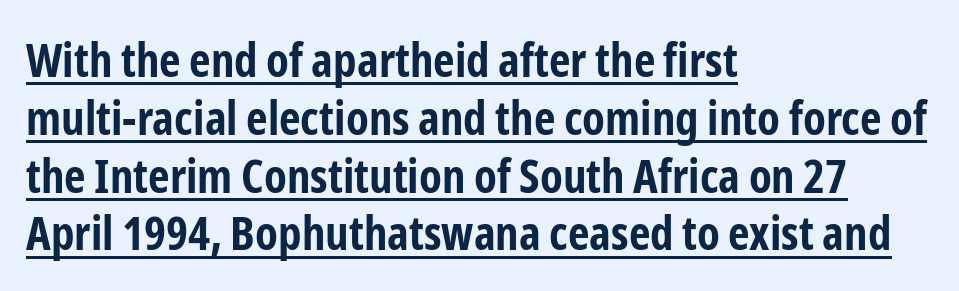
The image shows 47 px bold, condensed sans-serif type, upright; set left-aligned, line spacing 1.23x, normal letter spacing, underlined; low stroke contrast and a medium x-height.
